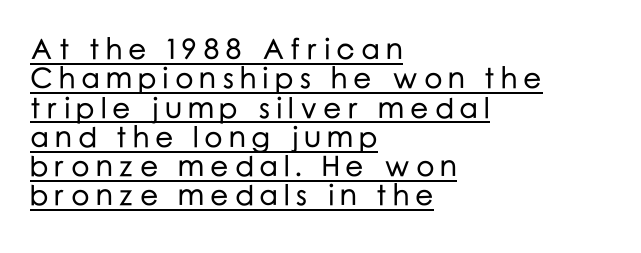
The image shows 29 px sans-serif type, upright; set left-aligned, tight line spacing (1.01x), unusually wide letter spacing (+0.2 em), underlined; low stroke contrast and a medium x-height.
